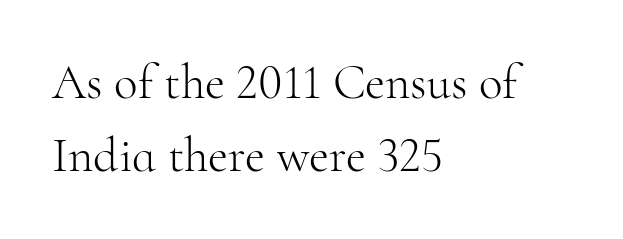
The image shows 49 px light serif type, upright; set left-aligned, normal line spacing (1.49x), normal letter spacing, not underlined; high stroke contrast and a small x-height.
